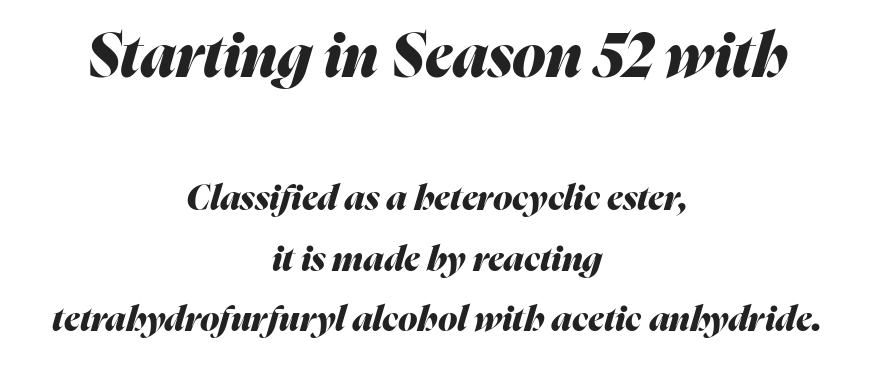
Q: Is the text bold? A: Yes.
Q: Is the text italic (slanted)? A: Yes, it leans right by about 16 degrees.
Q: Is the text underlined? A: No.
Q: How is the paragraph aligned? A: Centered.
Q: Is the spacing between letters normal or unusually wide? A: Normal.
Q: Which block of text is set in a larger size, the first (top) or the second (bottom)? A: The first (top) one.
Q: Width (condensed, normal, or wide)? A: Normal.
Q: Stroke contrast? A: Medium.
Q: x-height? A: Medium.
Q: Monospaced? A: No.
